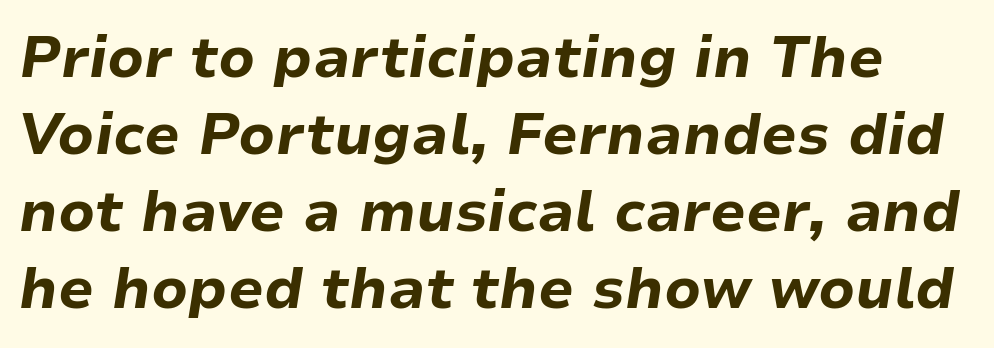
The letters are slanted; this is an italic face. The rendering uses a moderate line-height, typical for paragraphs. The zone under the glyphs is completely vacant. No extra tracking has been applied to these lines. Spacing verdict: proportional, widths tailored to each character.
